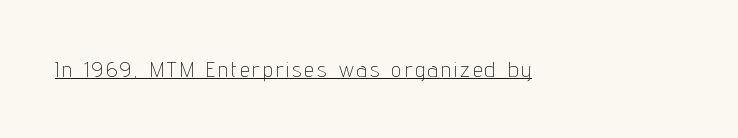
{"italic": "no", "bold": "no", "underline": "yes", "glyph_px": 22}
